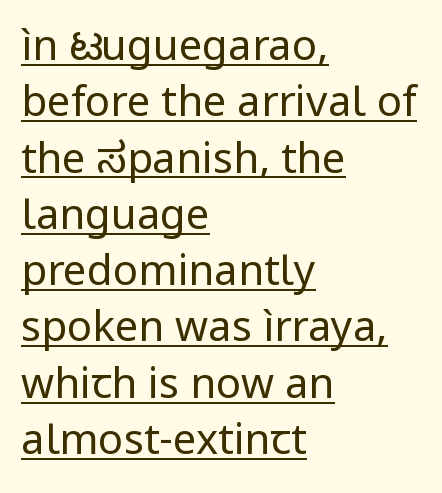
The image shows 42 px regular-weight sans-serif type, upright; set left-aligned, normal line spacing (1.34x), normal letter spacing, underlined; low stroke contrast and a medium x-height.
